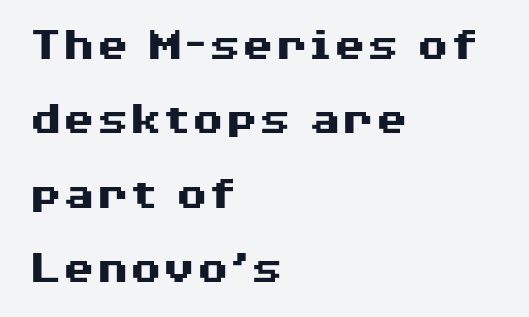
{"serif": "no", "italic": "no", "bold": "yes", "weight": "heavy", "width": "wide", "stroke_contrast": "medium", "x_height": "medium", "monospaced": "no", "underline": "no", "align": "left", "line_spacing": "normal", "line_spacing_ratio": 1.55, "letter_spacing": "normal", "letter_spacing_em": 0.0, "glyph_px": 48}
